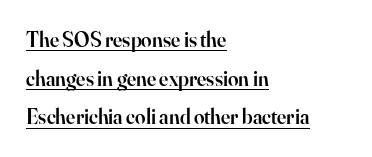
The image shows 21 px text type, upright; set left-aligned, line spacing 1.84x, normal letter spacing, underlined.
